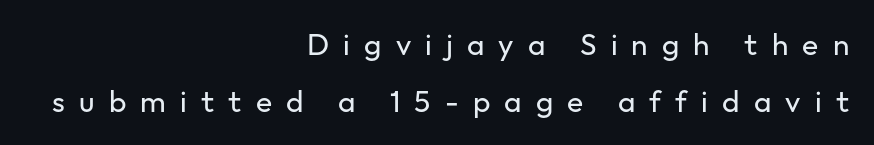
{"serif": "no", "italic": "no", "bold": "no", "weight": "regular", "width": "normal", "stroke_contrast": "low", "x_height": "medium", "monospaced": "no", "underline": "no", "align": "right", "line_spacing_ratio": 1.89, "letter_spacing": "wide", "letter_spacing_em": 0.47, "glyph_px": 30}
